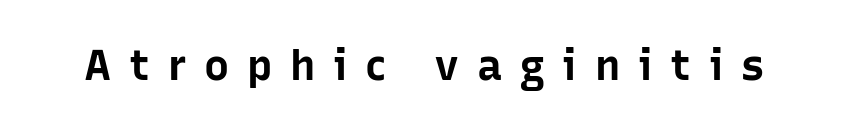
The image shows 42 px bold sans-serif type, upright; set unusually wide letter spacing (+0.42 em), not underlined; low stroke contrast and a medium x-height.
